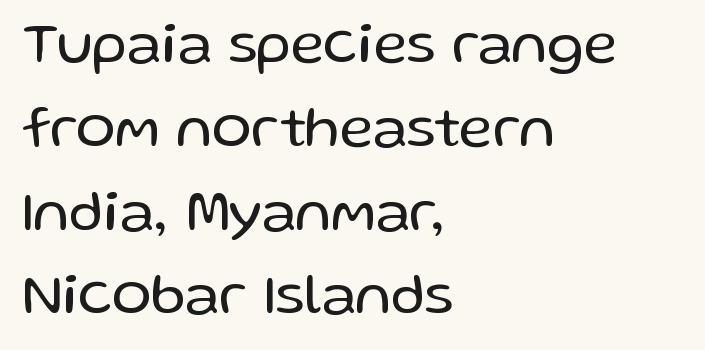
These glyphs show unthickened strokes, regular width or finer. One-word summary of the alignment: left. Compared with typical body copy, the letter spacing here is the same. A normal amount of white space separates one row of letters from the next.
